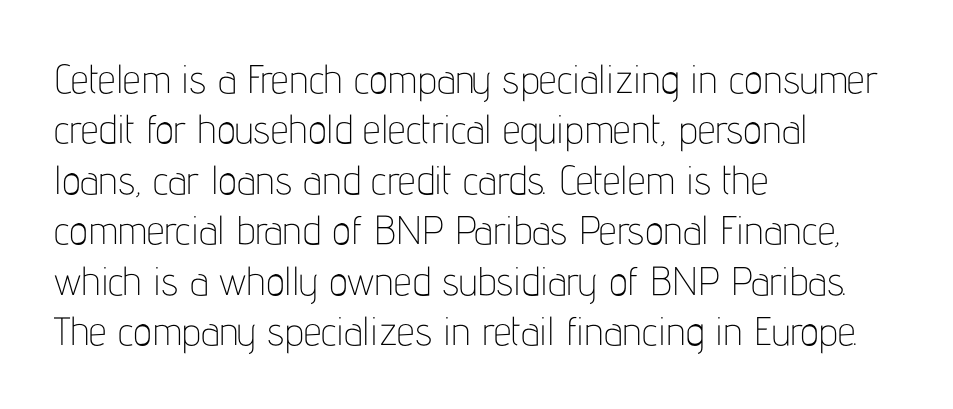
The image shows 40 px thin, condensed sans-serif type, upright; set left-aligned, normal line spacing (1.26x), normal letter spacing, not underlined; low stroke contrast and a medium x-height.
